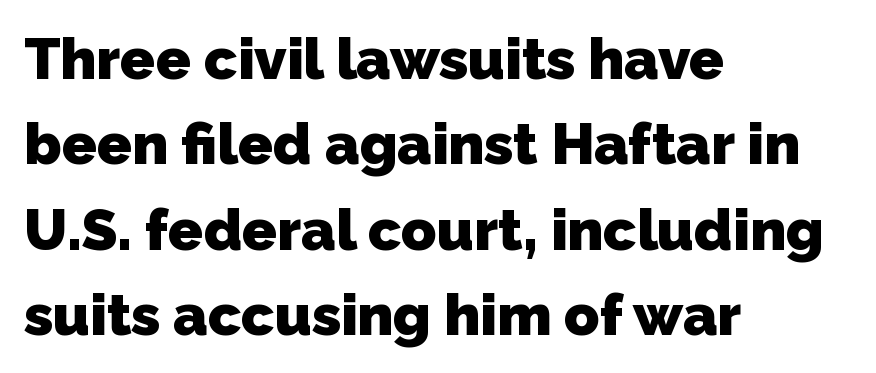
Short note: letters normally spaced. The passage shown is not underscored anywhere. The rendering anchors every line to the left-hand side. The passage shown is emphatically bold.
